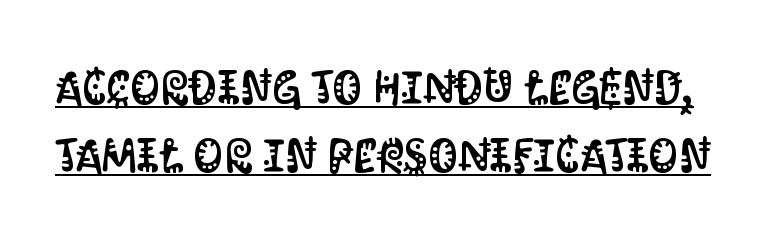
Compared with typical body copy, the letter spacing here is the same. No feet cap the strokes, marking this as sans-serif type. Emphasis is given by a line drawn under the lettering. The line-height multiplier appears to be the usual default. Spacing verdict: proportional, widths tailored to each character.
